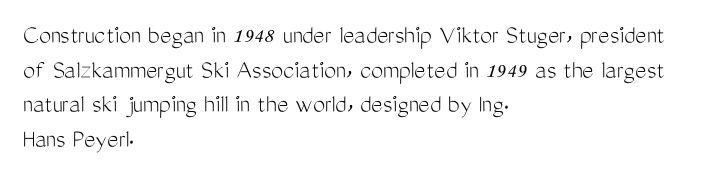
{"italic": "no", "bold": "no", "underline": "no", "align": "left", "line_spacing": "normal", "line_spacing_ratio": 1.28, "letter_spacing": "normal", "letter_spacing_em": 0.0, "glyph_px": 27}
